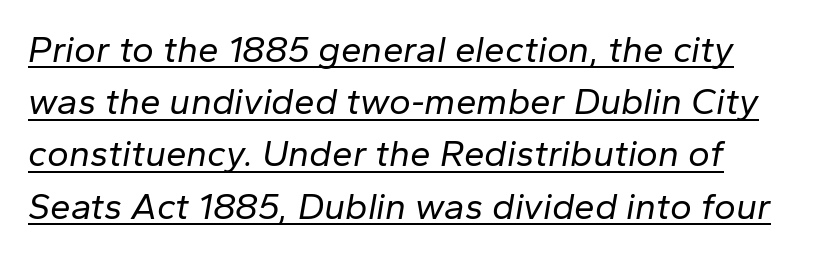
The rendering anchors every line to the left-hand side. The face used here is proportionally spaced, like ordinary book or web type. Designer's note — italics engaged. In terms of leading, this rendering sits right in the middle. Quick note: underline on. Letters have the restrained weight of plain body copy at most.
